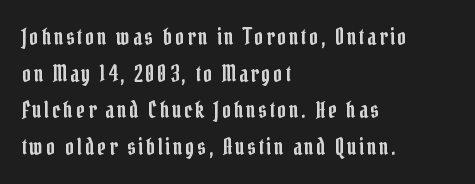
{"italic": "no", "underline": "no", "align": "left", "line_spacing": "normal", "line_spacing_ratio": 1.66, "glyph_px": 22}
